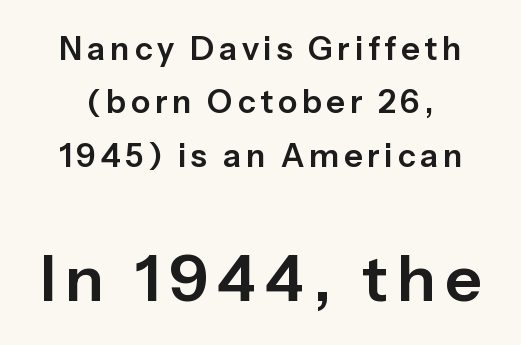
The image shows 63 px sans-serif type, upright; set normal line spacing (1.67x), not underlined; the second (bottom) block is 1.97x larger; low stroke contrast and a medium x-height.
